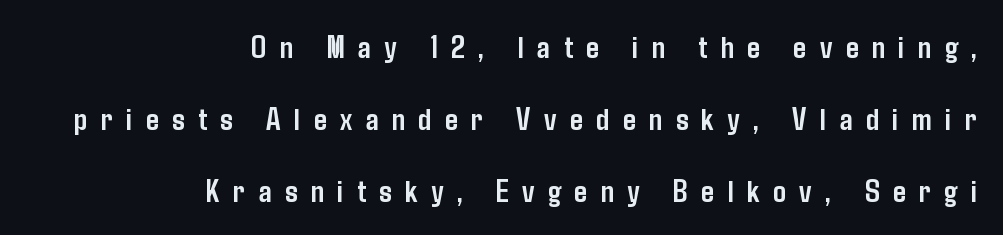
The designer went with a sans here, leaving each stem footless. Leading: increased. This sample uses an upright cut, with every glyph sitting square on the baseline. Words appear elongated and porous because spacing is wide. Spacing verdict: proportional, widths tailored to each character. Line endings align vertically; line beginnings do not.
